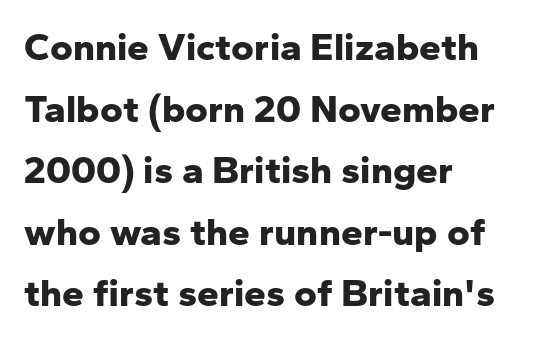
The image shows 39 px bold sans-serif type, upright; set left-aligned, normal line spacing (1.58x), normal letter spacing, not underlined; low stroke contrast and a medium x-height.
